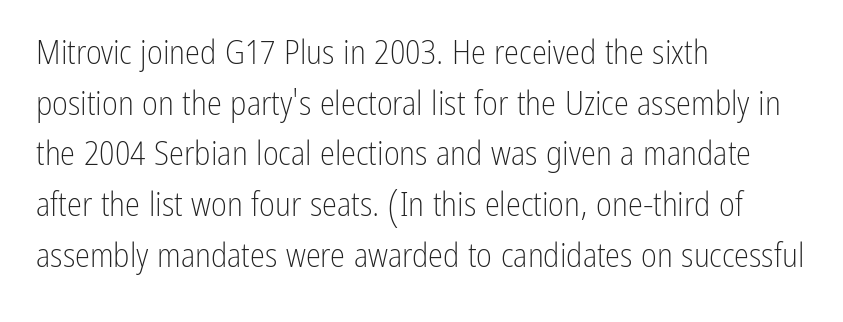
The image shows 34 px light, condensed sans-serif type, upright; set left-aligned, normal line spacing (1.49x), normal letter spacing, not underlined; low stroke contrast and a medium x-height.
